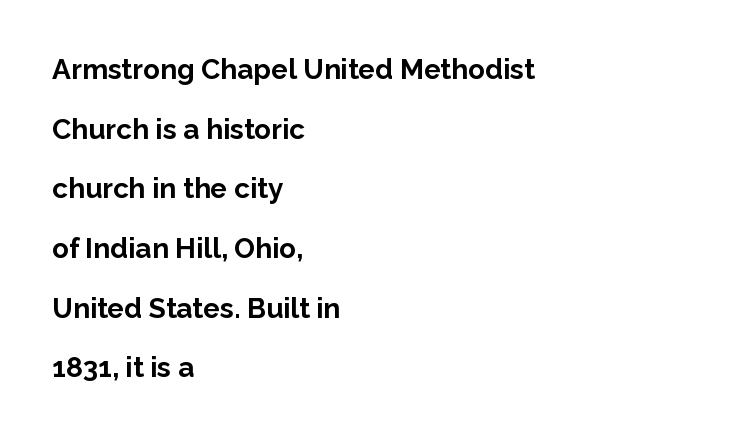
Q: Is the text bold? A: Yes.
Q: Is the text italic (slanted)? A: No, it is upright.
Q: Is the typeface a serif or a sans-serif typeface? A: Sans-serif.
Q: Is the text underlined? A: No.
Q: How is the paragraph aligned? A: Left-aligned.
Q: Is the spacing between letters normal or unusually wide? A: Normal.
Q: Is the spacing between lines tight, normal or loose? A: Loose.
Q: Width (condensed, normal, or wide)? A: Normal.
Q: Stroke contrast? A: Low.
Q: x-height? A: Medium.
Q: Monospaced? A: No.
